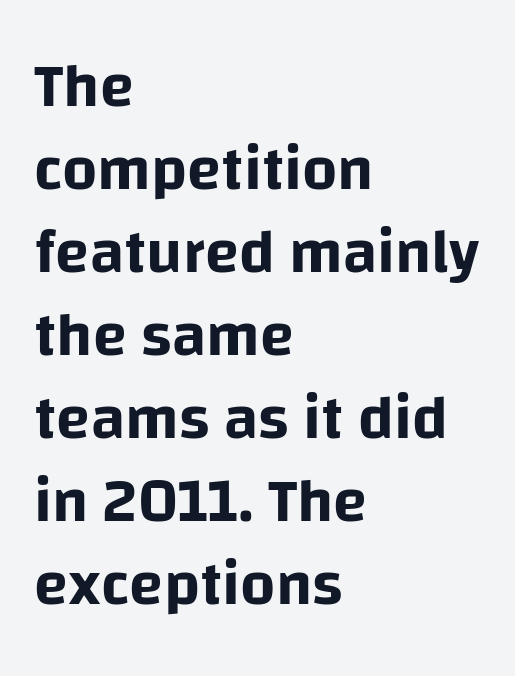
{"serif": "no", "italic": "no", "width": "normal", "stroke_contrast": "low", "x_height": "large", "monospaced": "no", "underline": "no", "align": "left", "line_spacing": "normal", "line_spacing_ratio": 1.34, "letter_spacing": "normal", "letter_spacing_em": 0.0, "glyph_px": 62}
